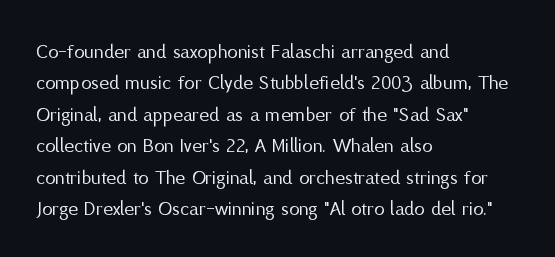
The image shows 21 px text type, upright; set left-aligned, normal line spacing (1.5x), normal letter spacing, not underlined.
